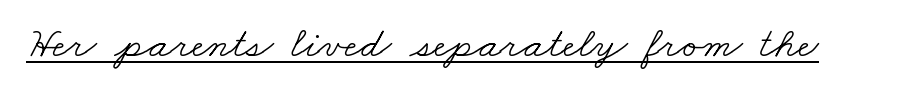
{"serif": "yes", "bold": "no", "weight": "light", "width": "wide", "stroke_contrast": "low", "x_height": "small", "monospaced": "no", "underline": "yes", "letter_spacing": "normal", "letter_spacing_em": 0.0, "glyph_px": 44}
